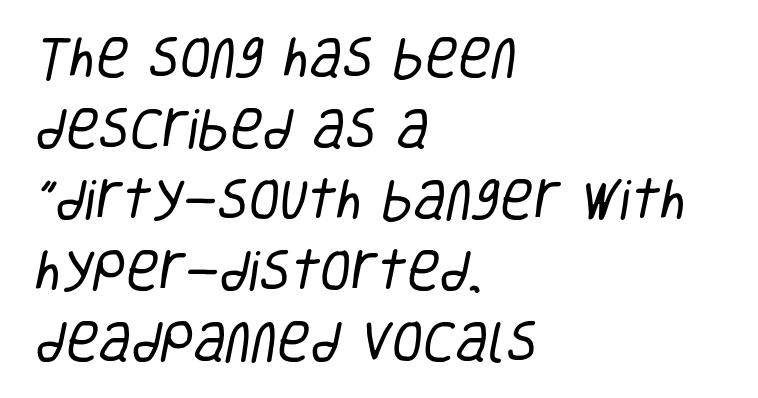
The image shows 45 px regular-weight, condensed sans-serif type; set left-aligned, normal line spacing (1.58x), normal letter spacing, not underlined; low stroke contrast and a large x-height.
